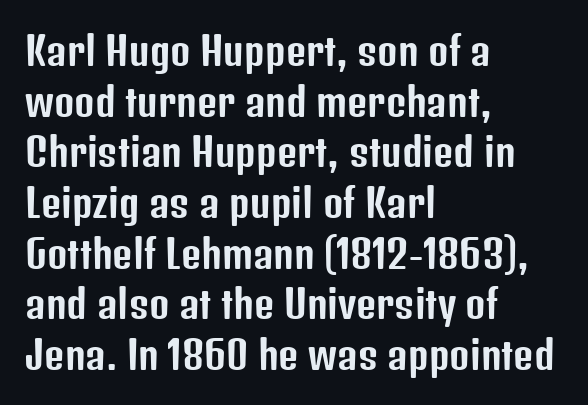
I'd call this a sans setting — the letters go barefoot. Each word holds together tightly as a unit, with standard inter-letter gaps. Lines of text with bare space underneath. The lines sit at an ordinary, default distance from one another.
